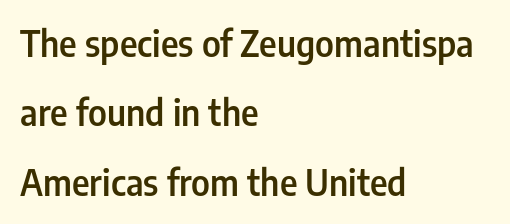
Its strokes are somewhat broadened, the hallmark of semibold type. Varying glyph widths throughout — classic text-font behaviour. Does the leading feel generous? Absolutely, it's lavish. Decoration check: the copy has no underline. The letters sit at their default tracking, neither squeezed nor spread.
